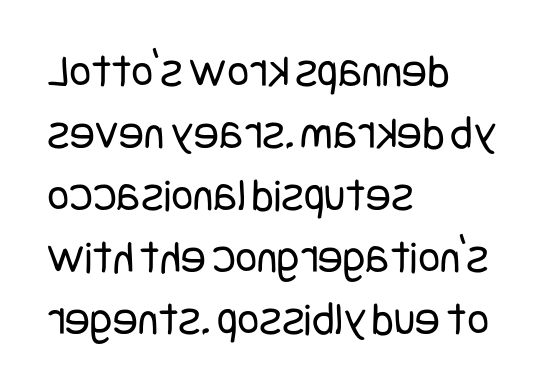
Q: Is the text bold? A: No.
Q: Is the text italic (slanted)? A: No, it is upright.
Q: Is the typeface a serif or a sans-serif typeface? A: Sans-serif.
Q: Is the text underlined? A: No.
Q: How is the paragraph aligned? A: Left-aligned.
Q: Is the spacing between letters normal or unusually wide? A: Normal.
Q: Is the spacing between lines tight, normal or loose? A: Normal.
Q: Width (condensed, normal, or wide)? A: Condensed.
Q: Stroke contrast? A: Low.
Q: x-height? A: Large.
